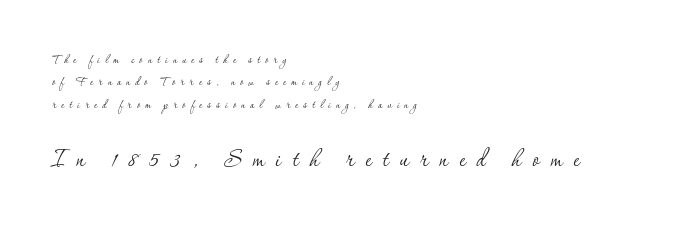
The image shows 30 px thin serif type; set left-aligned, normal line spacing (1.59x), unusually wide letter spacing (+0.37 em), not underlined; the second (bottom) block is 2.14x larger; low stroke contrast and a small x-height.
